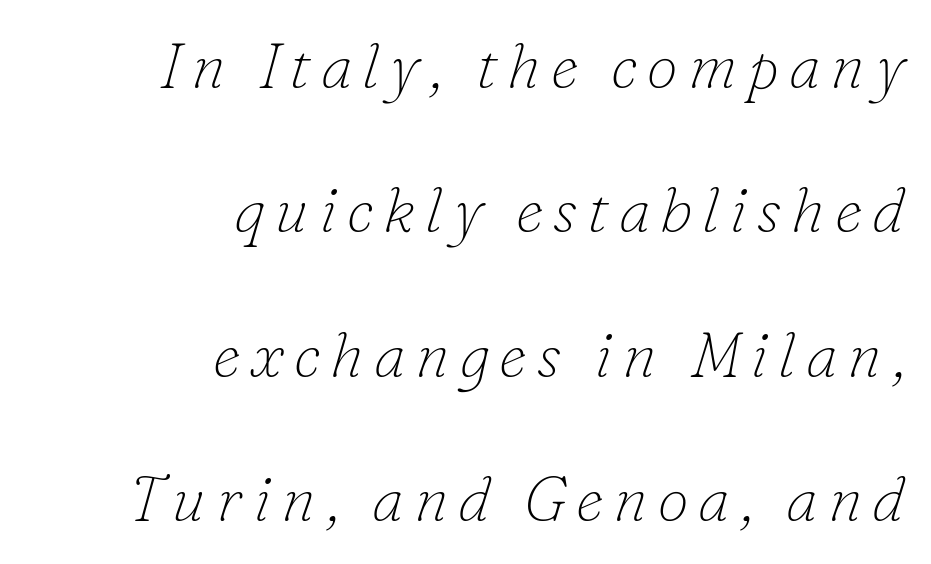
{"serif": "yes", "italic": "yes", "lean": "right", "slant_degrees": 16, "bold": "no", "weight": "thin", "width": "normal", "stroke_contrast": "low", "x_height": "small", "monospaced": "no", "underline": "no", "align": "right", "line_spacing": "loose", "line_spacing_ratio": 2.29, "glyph_px": 63}
